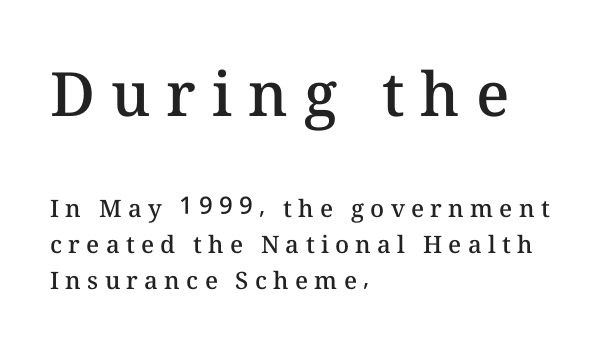
{"italic": "no", "bold": "semi", "weight": "semibold", "width": "normal", "stroke_contrast": "medium", "x_height": "medium", "monospaced": "no", "underline": "no", "align": "left", "line_spacing": "normal", "line_spacing_ratio": 1.51, "letter_spacing": "wide", "letter_spacing_em": 0.26, "larger_block": "first", "size_ratio": 2.54, "glyph_px": 61}
